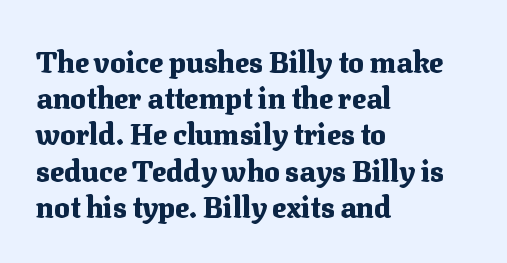
{"serif": "yes", "italic": "no", "bold": "yes", "weight": "heavy", "width": "normal", "stroke_contrast": "medium", "x_height": "medium", "monospaced": "no", "underline": "no", "align": "left", "line_spacing": "normal", "line_spacing_ratio": 1.25, "letter_spacing": "normal", "letter_spacing_em": 0.0, "glyph_px": 29}
